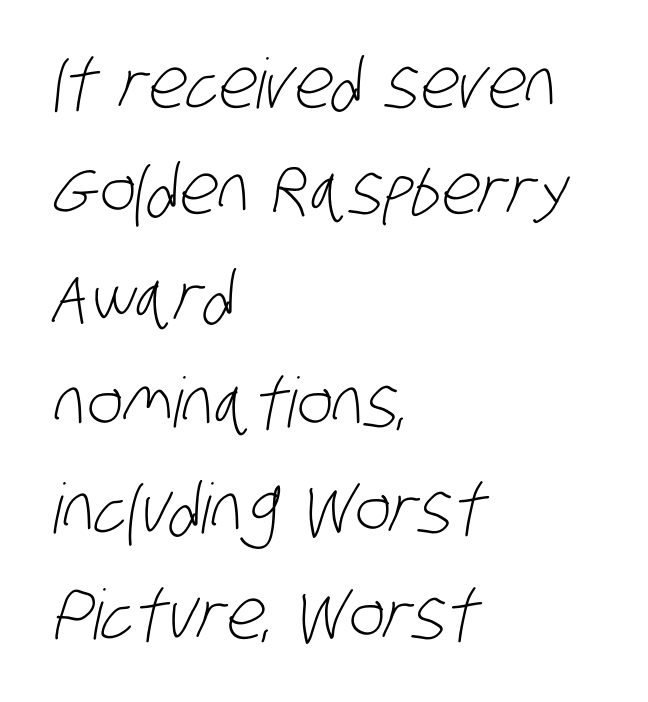
Reading down the block, your eye returns to a fixed left position each line. The space between consecutive lines is moderate. Descenders hang freely into open space. Serifs: no, the terminals of the letterforms are clean. Weight: regular or lighter.
